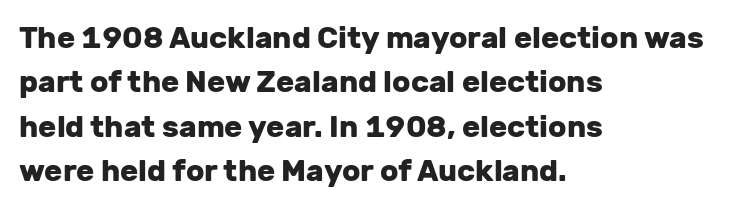
{"serif": "no", "italic": "no", "bold": "yes", "weight": "heavy", "width": "normal", "stroke_contrast": "low", "x_height": "medium", "monospaced": "no", "underline": "no", "align": "left", "line_spacing": "normal", "line_spacing_ratio": 1.48, "letter_spacing": "normal", "letter_spacing_em": 0.0, "glyph_px": 30}
